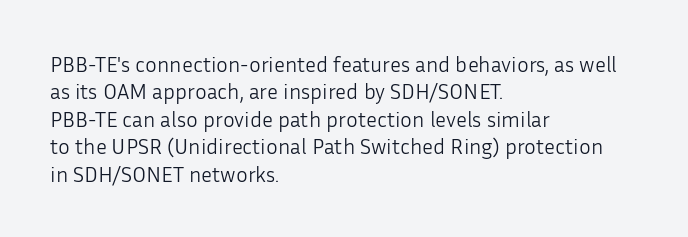
Counters stay open thanks to moderate or lighter strokes. All the whitespace from short lines collects on the right. Normally led — the rows are evenly, conventionally spaced. The glyphs are unaccompanied by any horizontal stroke below them.
